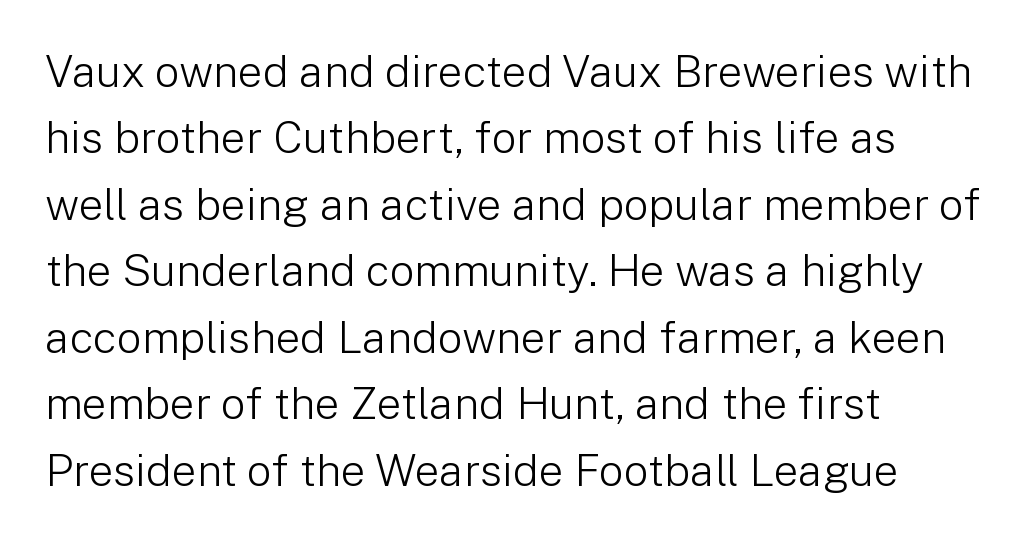
Q: Is the text bold? A: No.
Q: Is the text italic (slanted)? A: No, it is upright.
Q: Is the typeface a serif or a sans-serif typeface? A: Sans-serif.
Q: Is the text underlined? A: No.
Q: How is the paragraph aligned? A: Left-aligned.
Q: Is the spacing between letters normal or unusually wide? A: Normal.
Q: Is the spacing between lines tight, normal or loose? A: Normal.
Q: Width (condensed, normal, or wide)? A: Normal.
Q: Stroke contrast? A: Low.
Q: x-height? A: Medium.
Q: Monospaced? A: No.
